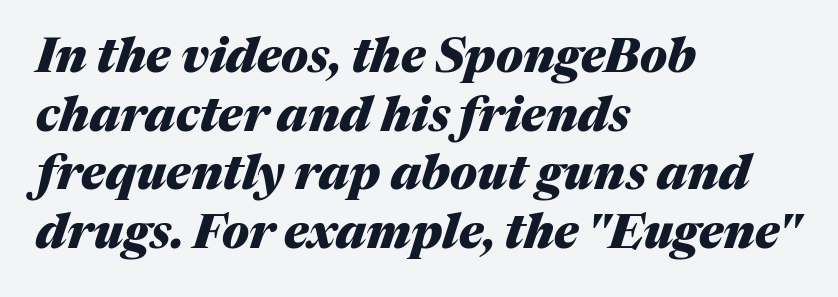
This is oblique type, the kind used for emphasis or titles. Bare-footed words on every line. In CSS terms this would be text-align: left. Letter spacing: default. These words are printed bold, with thick strokes throughout.
